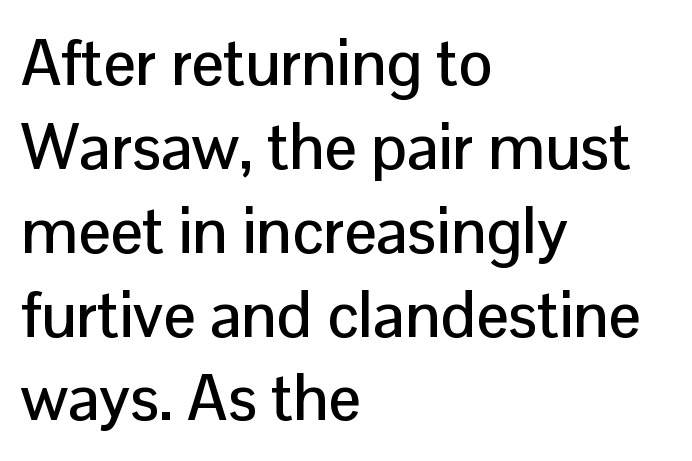
The image shows 64 px sans-serif type, upright; set left-aligned, normal line spacing (1.31x), normal letter spacing, not underlined; low stroke contrast and a medium x-height.
